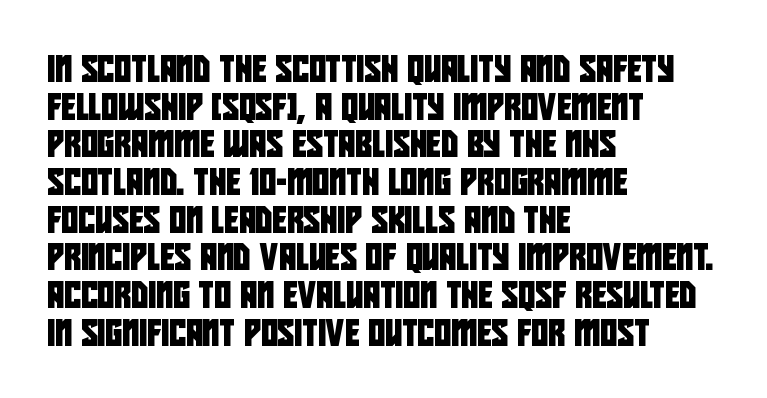
The image shows 26 px text type; set left-aligned, normal line spacing (1.45x), normal letter spacing, not underlined.
